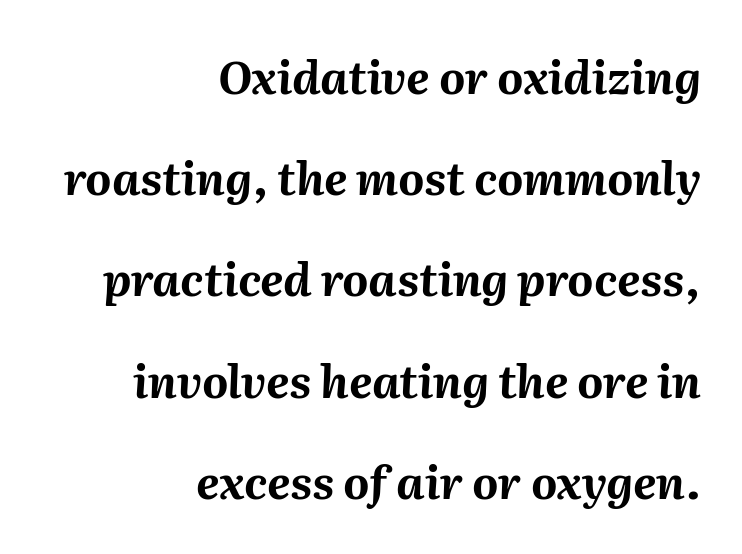
How are the letters spaced? Ordinarily, with no added tracking. Summary of vertical rhythm: relaxed, with wide interline spacing. The rendering uses natural spacing where letterforms have individual widths. Honestly, there is no underline to notice here at all. Strong, thick strokes mark this as bold type. Line ends are locked; line starts wander.
